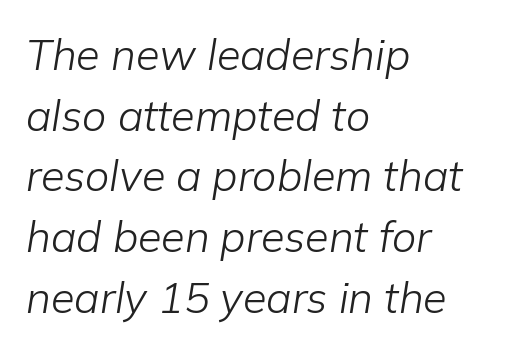
Successive baselines arrive at the customary interval. The face used here has a pronounced slope to its letters. The passage shown is typed in a proportional face where columns would drift. Inter-character spacing is left at the font's built-in metrics. The gap between lines stays unmarked. This sample is left-justified, so line endings fall wherever the words run out.
